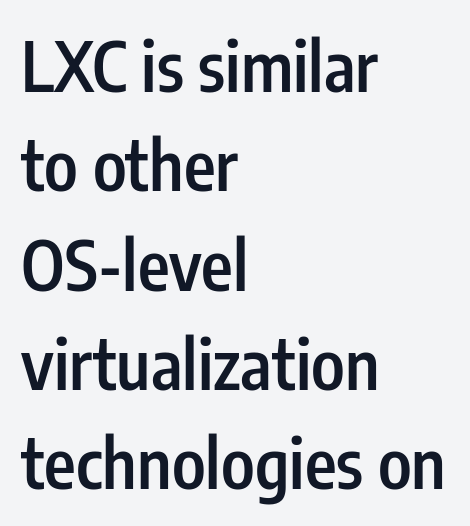
{"serif": "no", "italic": "no", "bold": "semi", "weight": "semibold", "width": "condensed", "stroke_contrast": "low", "x_height": "medium", "monospaced": "no", "underline": "no", "align": "left", "line_spacing": "normal", "line_spacing_ratio": 1.46, "letter_spacing": "normal", "letter_spacing_em": 0.0, "glyph_px": 68}
